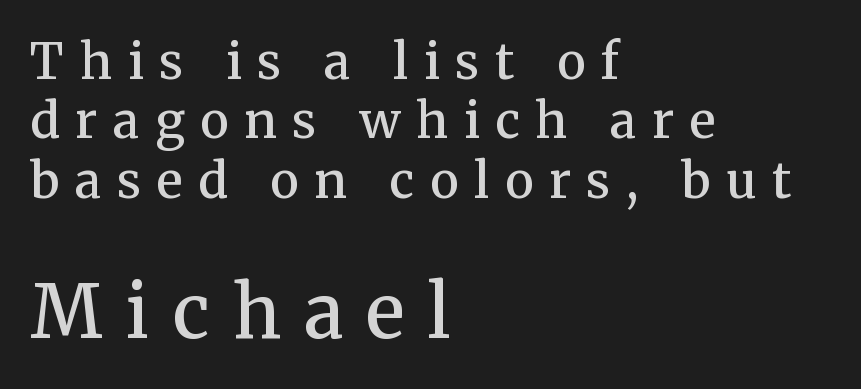
The image shows 73 px semibold serif type, upright; set left-aligned, line spacing 1.21x, unusually wide letter spacing (+0.32 em), not underlined; the second (bottom) block is 1.49x larger; medium stroke contrast and a medium x-height.
